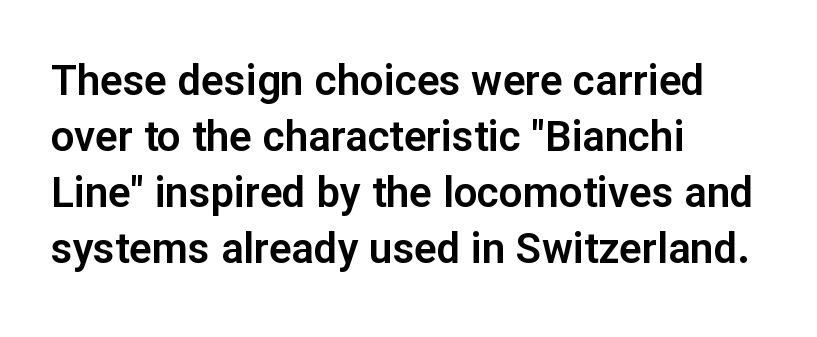
The image shows 42 px sans-serif type, upright; set left-aligned, normal line spacing (1.33x), normal letter spacing, not underlined; low stroke contrast and a medium x-height.
